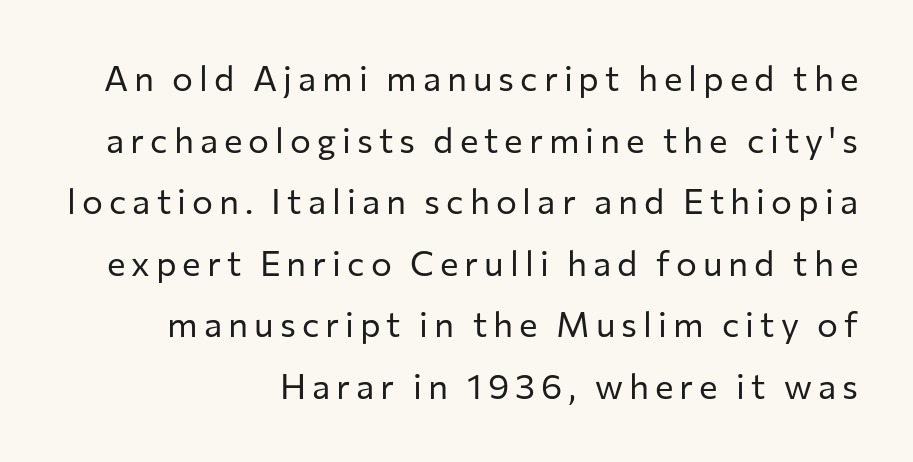
{"serif": "no", "italic": "no", "bold": "no", "weight": "regular", "width": "normal", "stroke_contrast": "low", "x_height": "medium", "monospaced": "no", "underline": "no", "align": "right", "line_spacing_ratio": 1.76, "glyph_px": 35}
